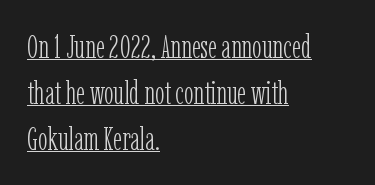
Q: Is the text bold? A: No.
Q: Is the text italic (slanted)? A: No, it is upright.
Q: Is the typeface a serif or a sans-serif typeface? A: Serif.
Q: Is the text underlined? A: Yes.
Q: How is the paragraph aligned? A: Left-aligned.
Q: Is the spacing between letters normal or unusually wide? A: Normal.
Q: Is the spacing between lines tight, normal or loose? A: Normal.
Q: Width (condensed, normal, or wide)? A: Condensed.
Q: Stroke contrast? A: Low.
Q: x-height? A: Medium.
Q: Monospaced? A: No.
